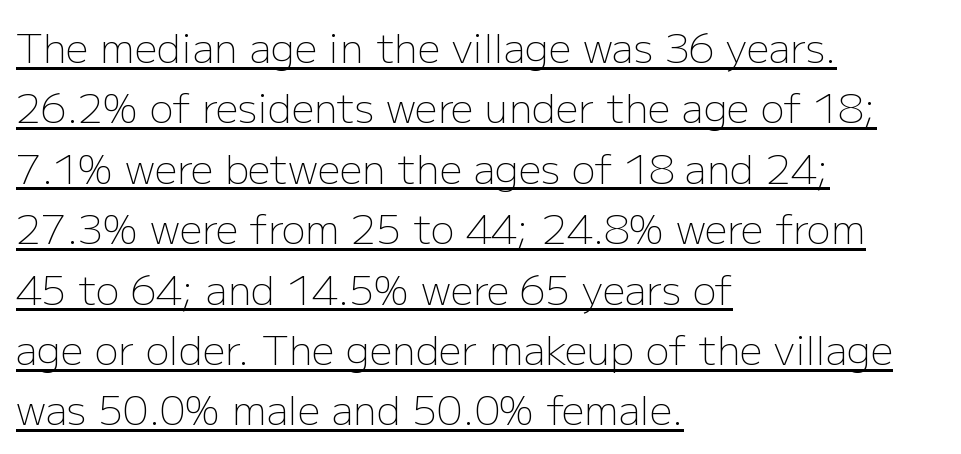
{"serif": "no", "italic": "no", "bold": "no", "weight": "light", "width": "normal", "stroke_contrast": "low", "x_height": "medium", "monospaced": "no", "underline": "yes", "align": "left", "line_spacing": "normal", "line_spacing_ratio": 1.51, "letter_spacing": "normal", "letter_spacing_em": 0.0, "glyph_px": 40}
